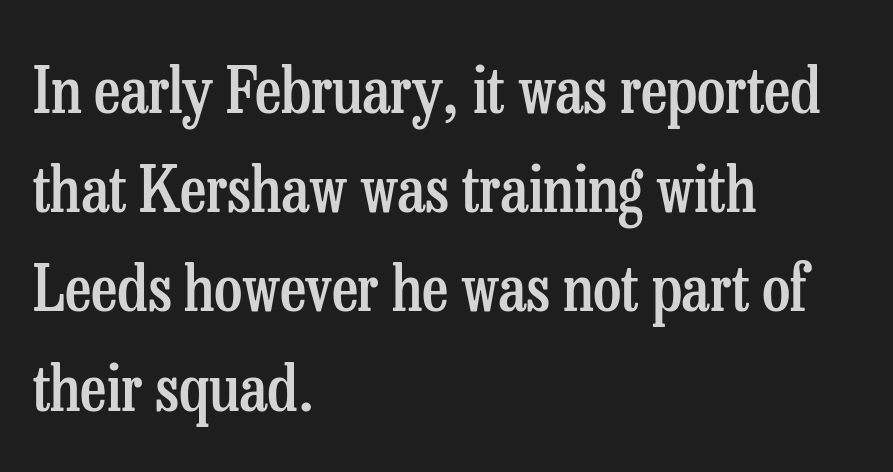
Bare-footed words on every line. A typesetter would call this zero additional tracking. Caption: multi-line text, flush left, ragged right. Here the designer chose a conventional face with non-uniform glyph widths. Look at the stroke-to-counter ratio: somewhat heavy, a semibold.
